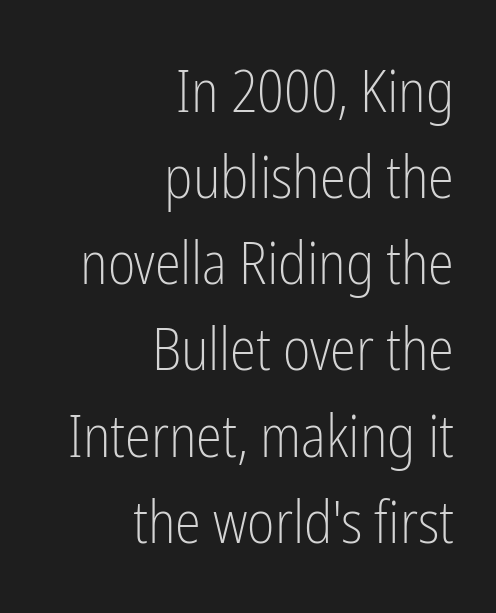
Counters stay open thanks to moderate or lighter strokes. Think of a printed novel: that variable character pitch is what you see here. Check under the words: just untouched page. Casual observation: everything's shoved over to the right.
